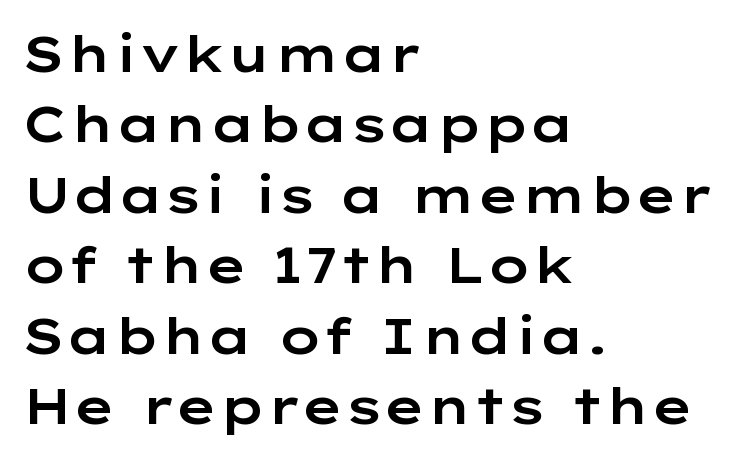
{"serif": "no", "italic": "no", "width": "wide", "stroke_contrast": "low", "x_height": "medium", "monospaced": "no", "underline": "no", "align": "left", "line_spacing": "normal", "line_spacing_ratio": 1.41, "letter_spacing": "normal", "letter_spacing_em": 0.0, "glyph_px": 50}
